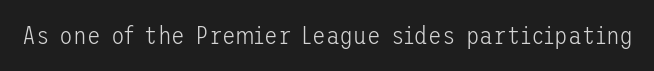
Q: Is the text bold? A: No.
Q: Is the text italic (slanted)? A: No, it is upright.
Q: Is the text underlined? A: No.
Q: Is the spacing between letters normal or unusually wide? A: Normal.
